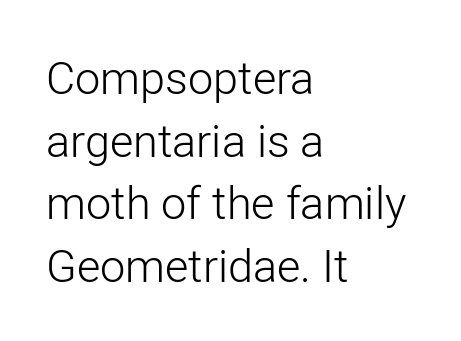
Is the type heavy? It reads as light-to-regular instead. A typesetter would call this zero additional tracking. All the whitespace from short lines collects on the right. These lines are rendered in a variable-pitch font. Vertically, the passage feels balanced, rows spaced as you'd expect.
